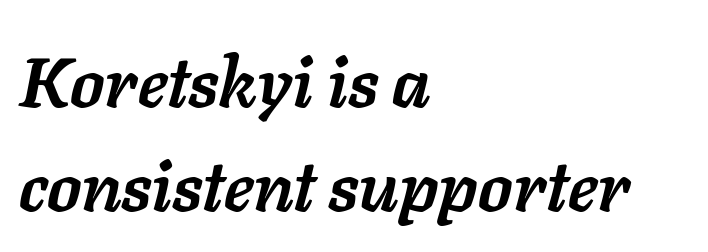
Interline gaps are of average width in this sample. No word sits above an underline. What weight is shown? A full bold with thick strokes. Letter spacing: default. Do the characters align in a grid? No, the font is proportional. In CSS terms this would be text-align: left.
